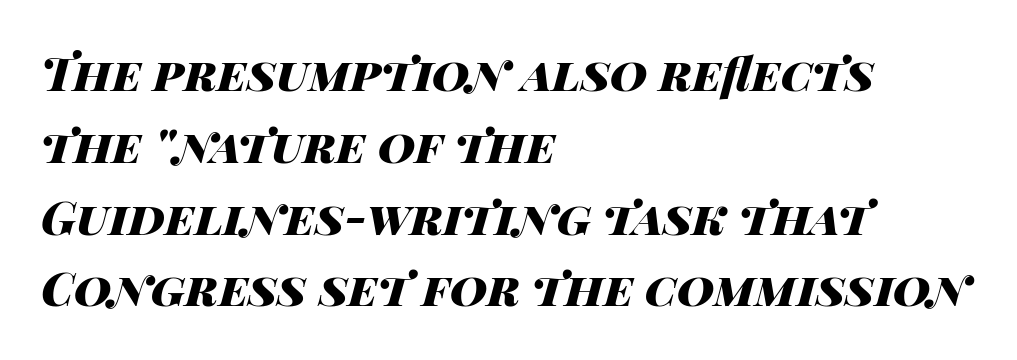
The image shows 46 px heavy, wide type, italic (leaning right); set left-aligned, normal line spacing (1.56x), normal letter spacing, not underlined; high stroke contrast and a large x-height.
